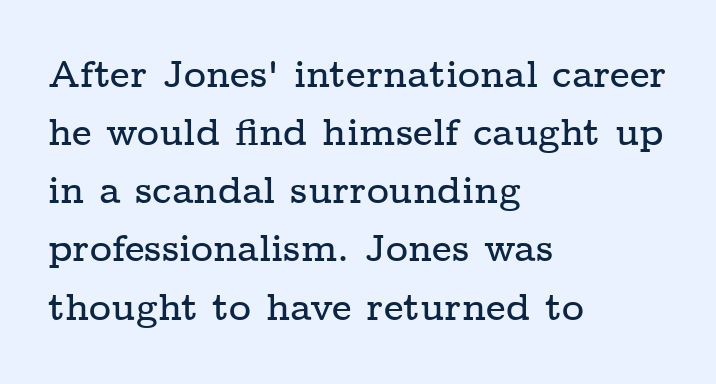
{"serif": "yes", "italic": "no", "width": "wide", "stroke_contrast": "low", "x_height": "medium", "monospaced": "no", "underline": "no", "align": "left", "line_spacing": "normal", "line_spacing_ratio": 1.53, "letter_spacing": "normal", "letter_spacing_em": 0.0, "glyph_px": 38}
